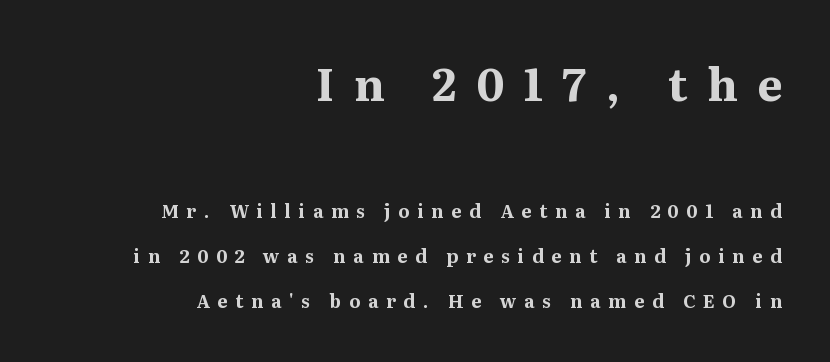
{"serif": "yes", "italic": "no", "bold": "yes", "weight": "bold", "width": "normal", "stroke_contrast": "medium", "x_height": "medium", "monospaced": "no", "underline": "no", "align": "right", "line_spacing": "loose", "line_spacing_ratio": 2.49, "letter_spacing": "wide", "letter_spacing_em": 0.43, "larger_block": "first", "size_ratio": 2.5, "glyph_px": 45}
